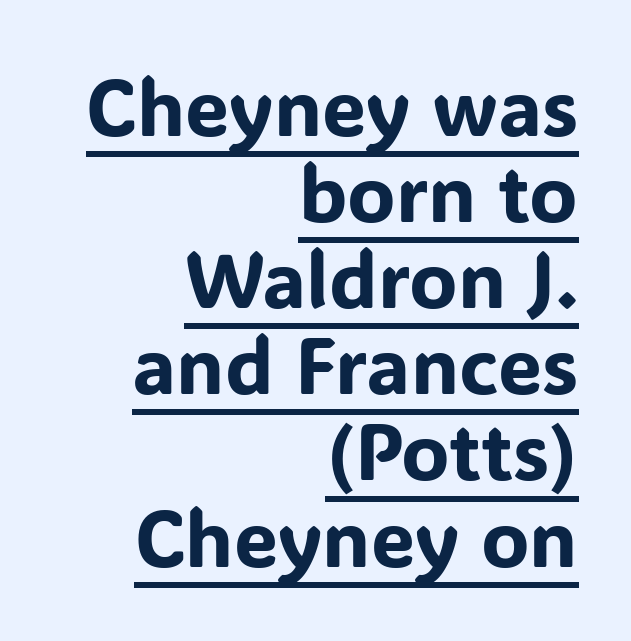
The image shows 79 px sans-serif type, upright; set right-aligned, tight line spacing (1.09x), normal letter spacing, underlined; low stroke contrast and a medium x-height.
